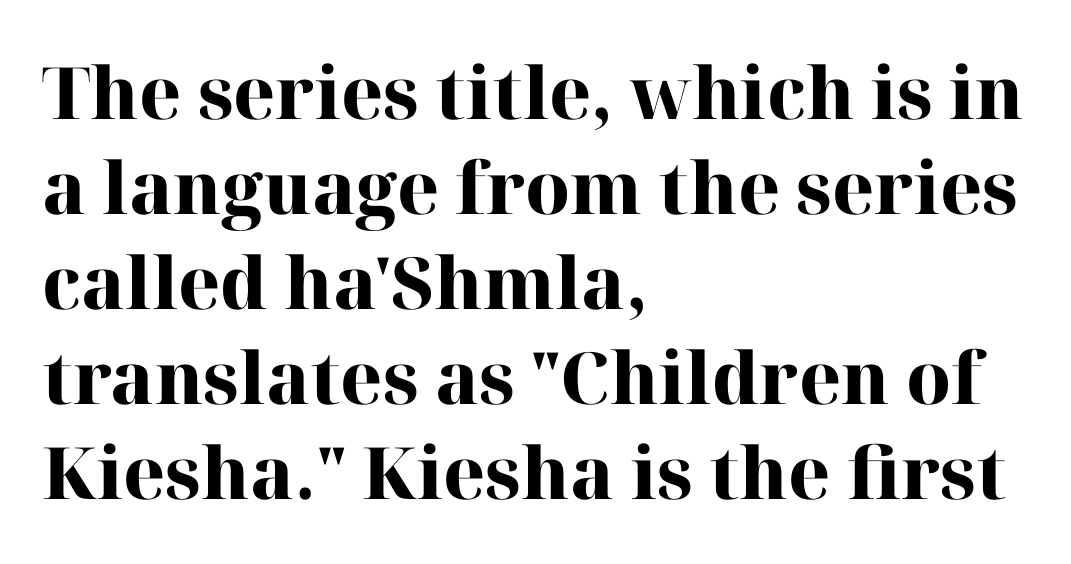
Q: Is the text bold? A: Yes.
Q: Is the text italic (slanted)? A: No, it is upright.
Q: Is the typeface a serif or a sans-serif typeface? A: Serif.
Q: Is the text underlined? A: No.
Q: How is the paragraph aligned? A: Left-aligned.
Q: Is the spacing between letters normal or unusually wide? A: Normal.
Q: Is the spacing between lines tight, normal or loose? A: Normal.
Q: Width (condensed, normal, or wide)? A: Normal.
Q: Stroke contrast? A: High.
Q: x-height? A: Medium.
Q: Monospaced? A: No.
